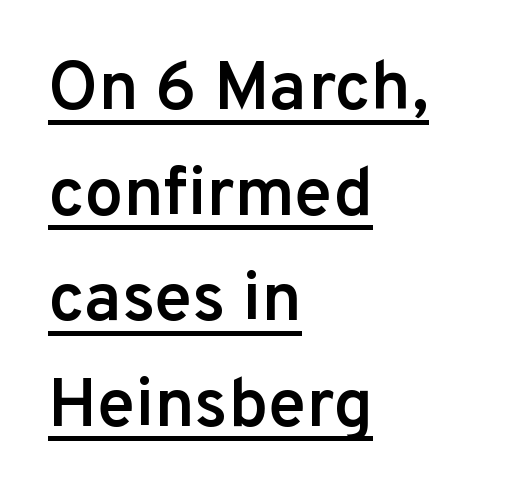
{"serif": "no", "italic": "no", "bold": "semi", "weight": "semibold", "width": "normal", "stroke_contrast": "low", "x_height": "medium", "monospaced": "no", "underline": "yes", "align": "left", "line_spacing": "normal", "line_spacing_ratio": 1.53, "letter_spacing": "normal", "letter_spacing_em": 0.0, "glyph_px": 69}
